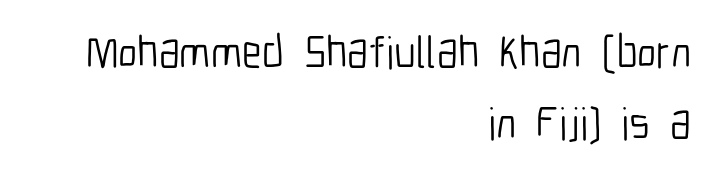
Serif or sans? Sans — the stroke terminals are bare. Upright lettering throughout. Teacher's note: observe the even right margin — that is flush-right alignment. Honestly, the row spacing looks completely unremarkable. Nothing heavy about these letters — not bold at all.
